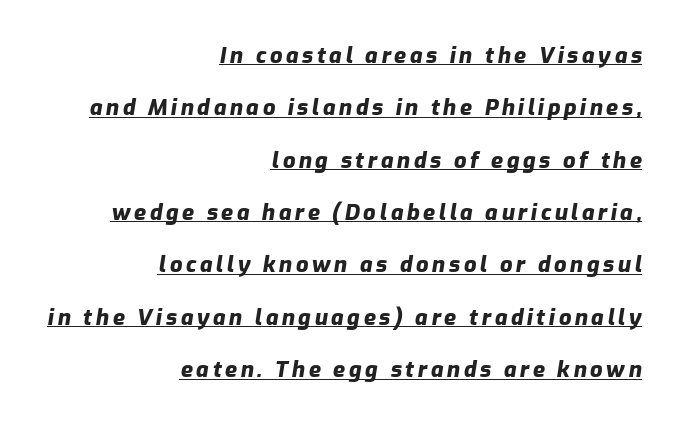
Whoever set this chose breathing room over compactness in the vertical rhythm. Posture: slanted. The lines in this sample share a right terminus and differ only in where they begin. These lines carry a lot of weight — the face is fully bold. Notice how a bar underscores the lettering throughout.
